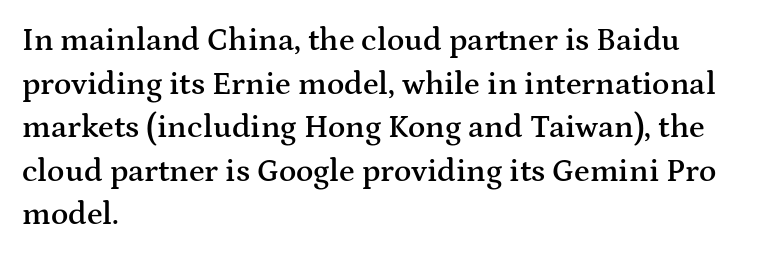
The image shows 32 px semibold, wide serif type, upright; set left-aligned, normal line spacing (1.36x), normal letter spacing, not underlined; medium stroke contrast and a medium x-height.
